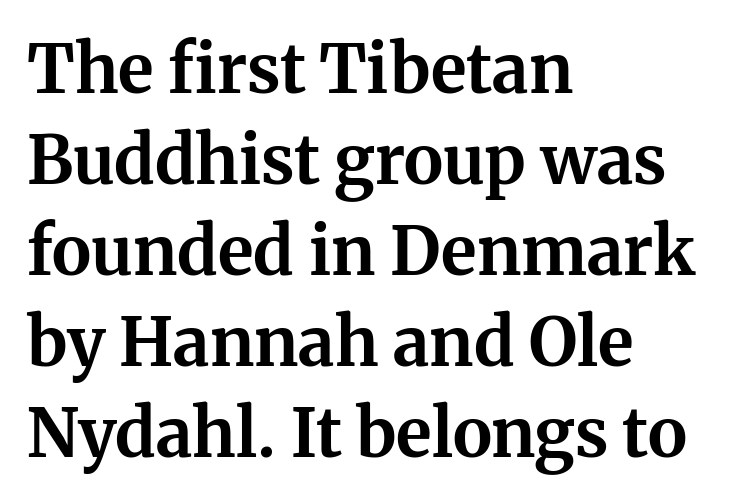
The image shows 67 px bold serif type, upright; set left-aligned, normal line spacing (1.36x), normal letter spacing, not underlined; medium stroke contrast and a medium x-height.
